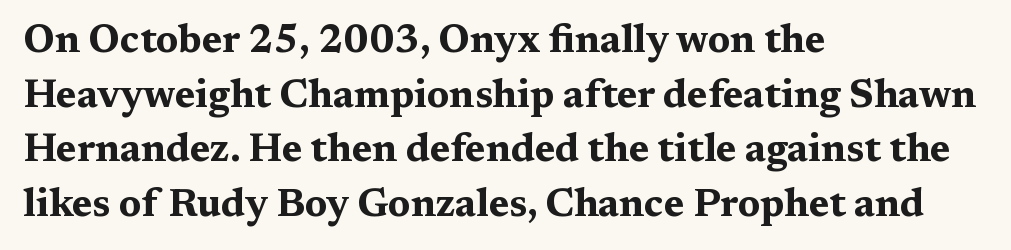
Compared with a centered layout, this one pins lines to the left instead. The letters carry serifs — small finishing strokes at the ends of their stems. Plenty of ink on the page — the face is bold. The space directly below the letters is spotless.
